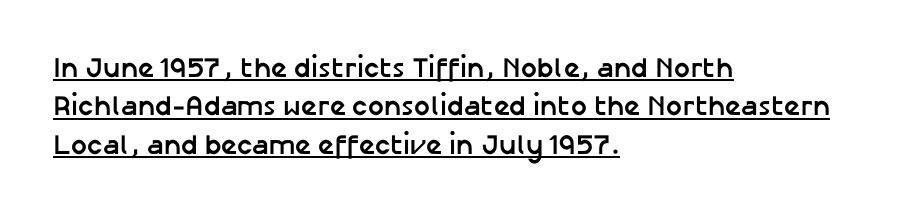
{"serif": "no", "italic": "no", "bold": "yes", "weight": "semibold", "width": "normal", "stroke_contrast": "low", "x_height": "medium", "monospaced": "no", "underline": "yes", "align": "left", "line_spacing": "normal", "line_spacing_ratio": 1.37, "letter_spacing": "normal", "letter_spacing_em": 0.0, "glyph_px": 28}
